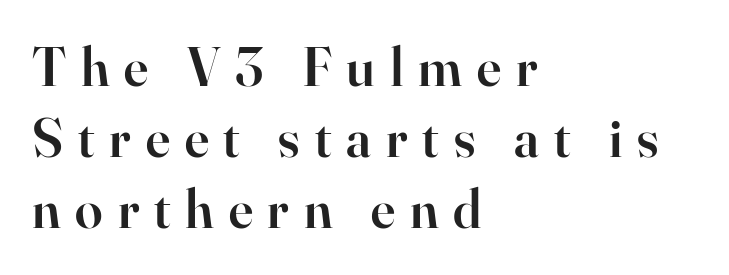
{"serif": "yes", "italic": "no", "bold": "semi", "weight": "semibold", "width": "normal", "stroke_contrast": "high", "x_height": "small", "monospaced": "no", "underline": "no", "align": "left", "line_spacing": "normal", "line_spacing_ratio": 1.29, "letter_spacing": "wide", "letter_spacing_em": 0.27, "glyph_px": 55}
